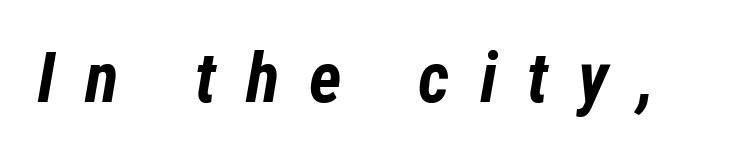
You could only call the tracking loose — the letters float apart. Designer's note — italics engaged. This is heavy type, rendered in bold. A clean baseline with only descenders dipping below it.
